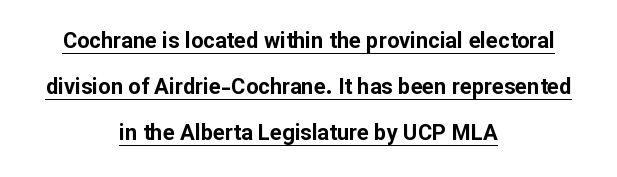
The image shows 22 px bold type, upright; set centered, loose line spacing (2.08x), normal letter spacing, underlined.
